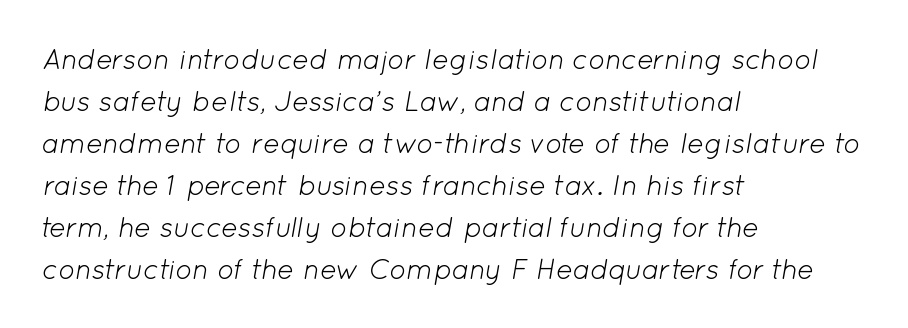
The image shows 28 px light type, italic (leaning right); set left-aligned, normal line spacing (1.5x), normal letter spacing, not underlined; low stroke contrast and a medium x-height.
